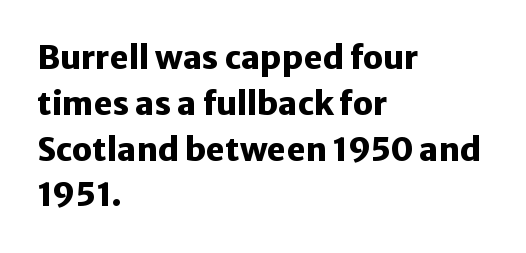
The image shows 32 px heavy sans-serif type, upright; set left-aligned, normal line spacing (1.43x), normal letter spacing, not underlined; low stroke contrast and a medium x-height.
